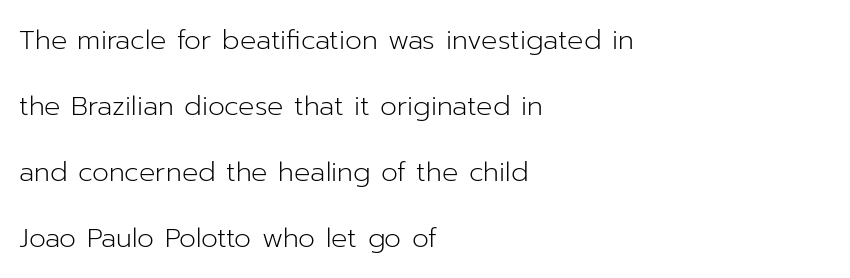
The image shows 27 px text type, upright; set left-aligned, loose line spacing (2.44x), normal letter spacing, not underlined.
